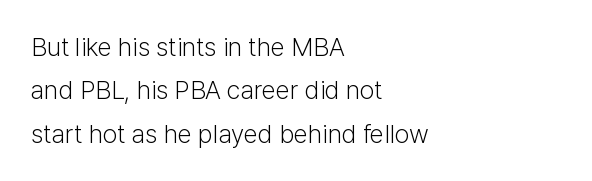
{"italic": "no", "bold": "no", "underline": "no", "align": "left", "line_spacing": "normal", "line_spacing_ratio": 1.67, "letter_spacing": "normal", "letter_spacing_em": 0.0, "glyph_px": 26}
